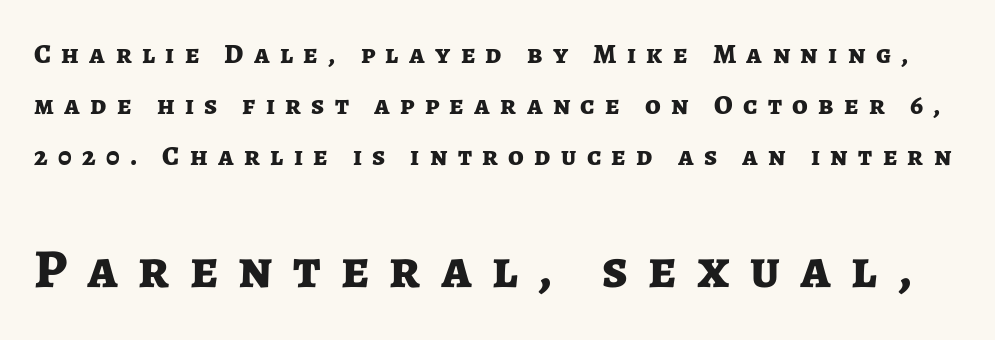
Q: Is the text bold? A: Yes.
Q: Is the text italic (slanted)? A: No, it is upright.
Q: Is the typeface a serif or a sans-serif typeface? A: Sans-serif.
Q: Is the text underlined? A: No.
Q: Is the spacing between letters normal or unusually wide? A: Unusually wide.
Q: Which block of text is set in a larger size, the first (top) or the second (bottom)? A: The second (bottom) one.
Q: Width (condensed, normal, or wide)? A: Normal.
Q: Stroke contrast? A: Low.
Q: x-height? A: Medium.
Q: Monospaced? A: No.
